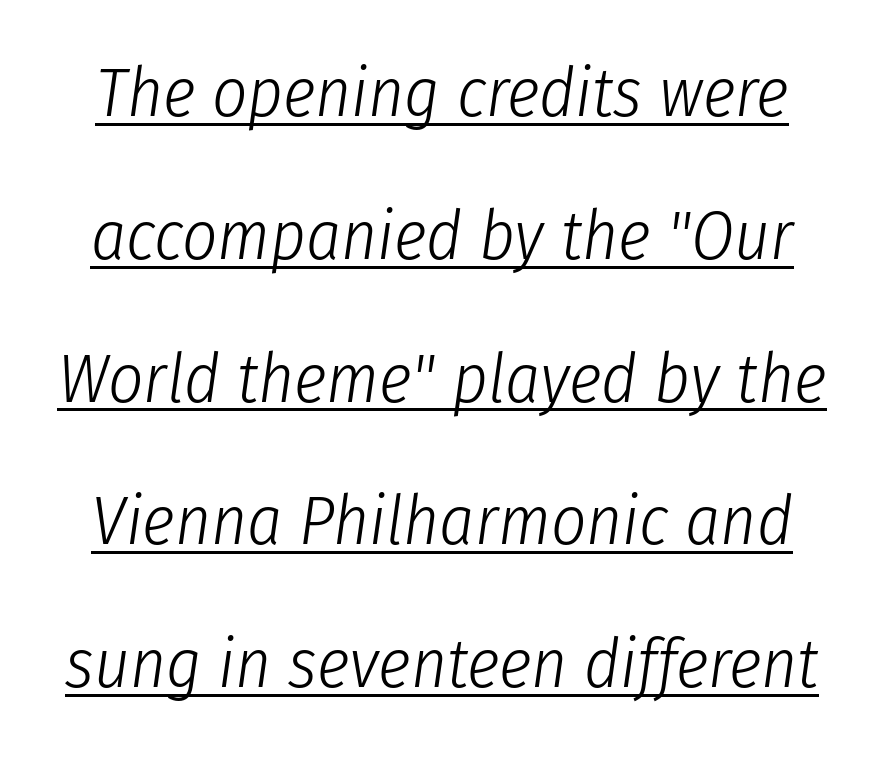
{"italic": "yes", "lean": "right", "slant_degrees": 8, "bold": "no", "weight": "light", "width": "condensed", "stroke_contrast": "low", "x_height": "medium", "monospaced": "no", "underline": "yes", "line_spacing": "loose", "line_spacing_ratio": 2.07, "letter_spacing": "normal", "letter_spacing_em": 0.0, "glyph_px": 69}
